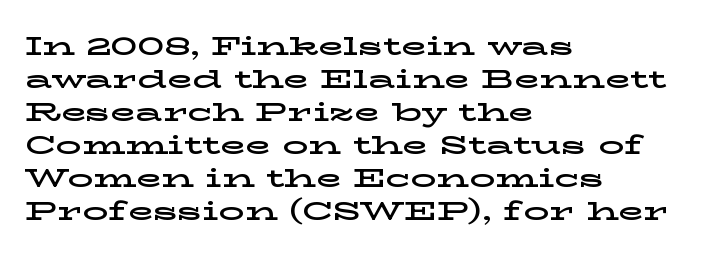
The foot of each line stays bare and open. Leading matches the norm, producing a regular column. The paragraph shown leans on its left margin. The gaps between neighbouring characters are ordinary and unremarkable. Italic? Not at all — the glyphs are vertical.
